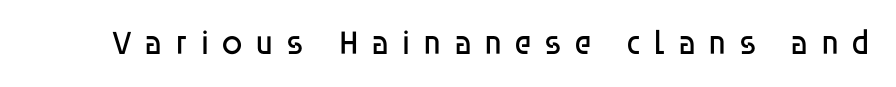
Q: Is the text bold? A: No.
Q: Is the text italic (slanted)? A: No, it is upright.
Q: Is the typeface a serif or a sans-serif typeface? A: Sans-serif.
Q: Is the text underlined? A: No.
Q: Is the spacing between letters normal or unusually wide? A: Unusually wide.
Q: Width (condensed, normal, or wide)? A: Normal.
Q: Stroke contrast? A: Low.
Q: x-height? A: Large.
Q: Monospaced? A: No.
